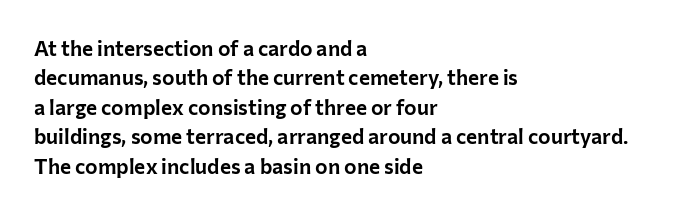
{"italic": "no", "underline": "no", "align": "left", "line_spacing": "normal", "line_spacing_ratio": 1.4, "letter_spacing": "normal", "letter_spacing_em": 0.0, "glyph_px": 21}
